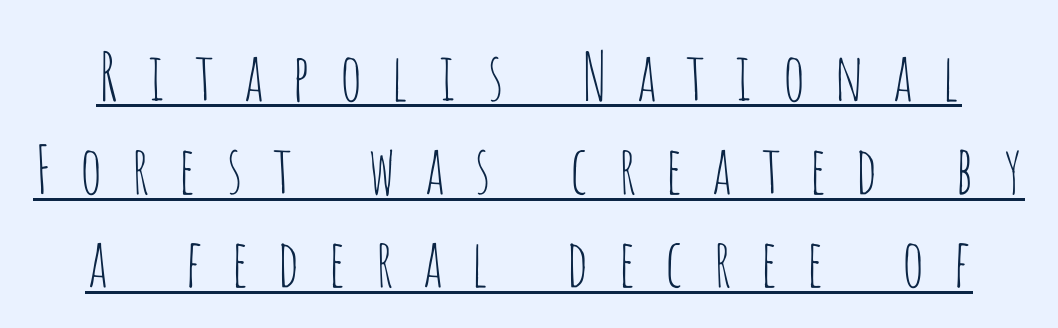
{"serif": "no", "italic": "no", "bold": "no", "weight": "thin", "width": "condensed", "stroke_contrast": "low", "x_height": "large", "monospaced": "no", "underline": "yes", "line_spacing": "normal", "line_spacing_ratio": 1.41, "letter_spacing": "wide", "letter_spacing_em": 0.39, "glyph_px": 66}
